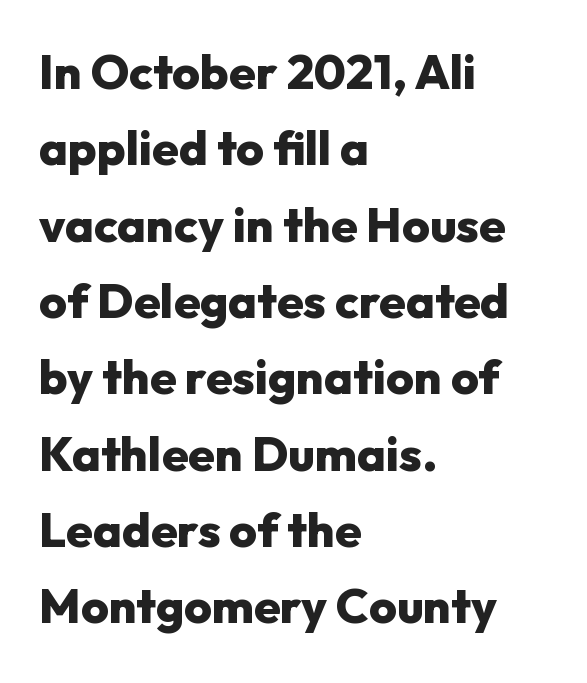
The image shows 48 px heavy sans-serif type, upright; set left-aligned, normal line spacing (1.59x), normal letter spacing, not underlined; low stroke contrast and a medium x-height.
